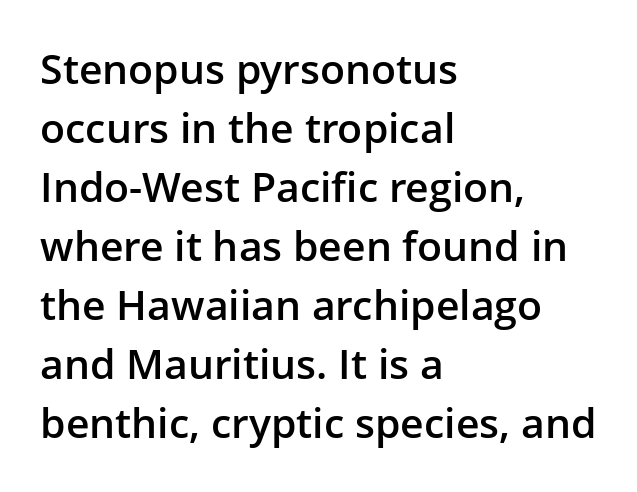
The image shows 41 px semibold sans-serif type, upright; set left-aligned, normal line spacing (1.44x), normal letter spacing, not underlined; low stroke contrast and a medium x-height.
